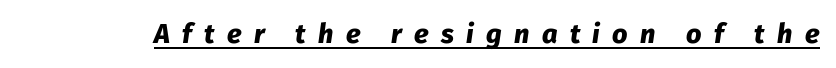
The image shows 27 px bold type, italic (leaning right); set unusually wide letter spacing (+0.46 em), underlined.
